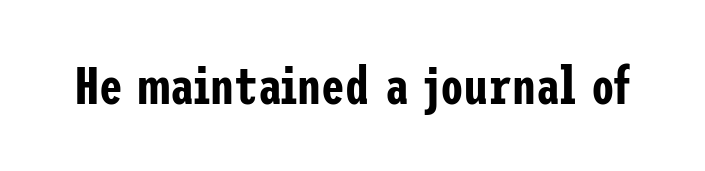
Q: Is the text italic (slanted)? A: No, it is upright.
Q: Is the typeface a serif or a sans-serif typeface? A: Sans-serif.
Q: Is the text underlined? A: No.
Q: Is the spacing between letters normal or unusually wide? A: Normal.
Q: Width (condensed, normal, or wide)? A: Condensed.
Q: Stroke contrast? A: Low.
Q: x-height? A: Medium.
